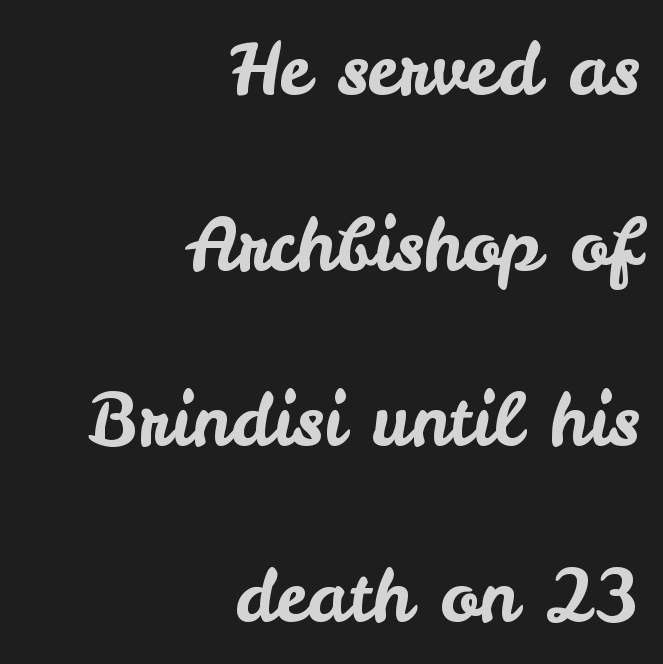
{"serif": "no", "width": "normal", "stroke_contrast": "low", "x_height": "small", "monospaced": "no", "underline": "no", "align": "right", "line_spacing": "loose", "line_spacing_ratio": 2.44, "letter_spacing": "normal", "letter_spacing_em": 0.0, "glyph_px": 72}
